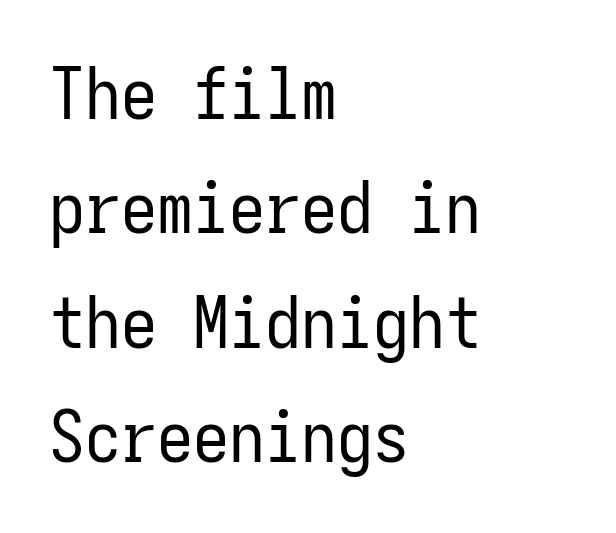
{"serif": "no", "italic": "no", "bold": "no", "weight": "regular", "width": "condensed", "stroke_contrast": "low", "x_height": "medium", "monospaced": "yes", "underline": "no", "align": "left", "line_spacing": "normal", "line_spacing_ratio": 1.59, "letter_spacing": "normal", "letter_spacing_em": 0.0, "glyph_px": 72}
